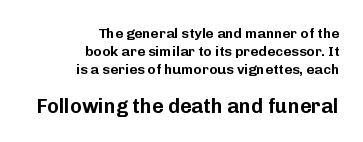
The image shows 20 px text type, upright; set right-aligned, normal line spacing (1.28x), normal letter spacing, not underlined; the second (bottom) block is 1.43x larger.
